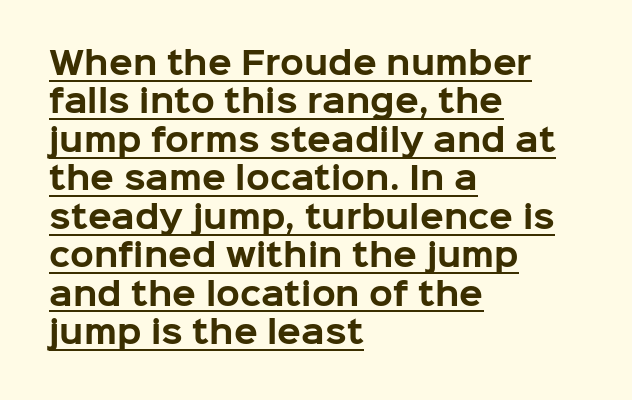
The image shows 31 px bold sans-serif type, upright; set left-aligned, line spacing 1.24x, normal letter spacing, underlined; low stroke contrast and a medium x-height.
